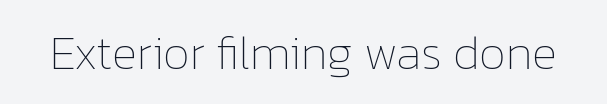
Q: Is the text bold? A: No.
Q: Is the text italic (slanted)? A: No, it is upright.
Q: Is the text underlined? A: No.
Q: Is the spacing between letters normal or unusually wide? A: Normal.
Q: Width (condensed, normal, or wide)? A: Normal.
Q: Stroke contrast? A: Low.
Q: x-height? A: Medium.
Q: Monospaced? A: No.
